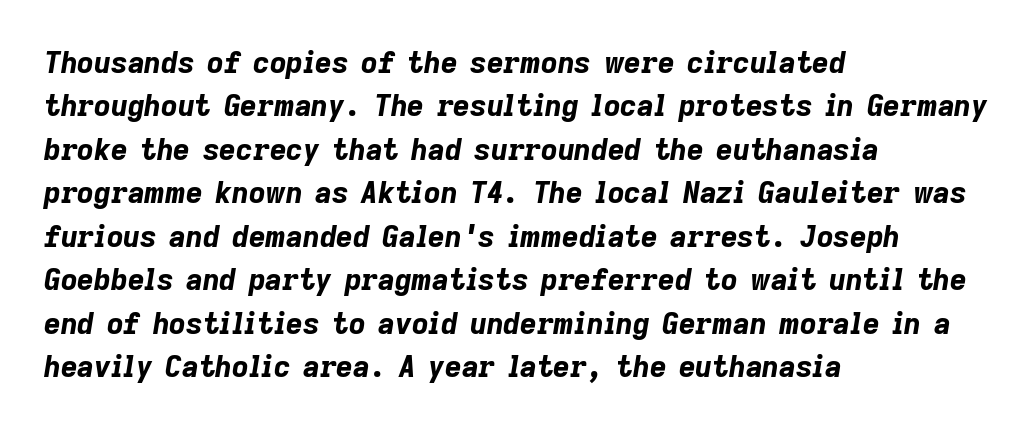
{"italic": "yes", "lean": "right", "slant_degrees": 9, "bold": "yes", "weight": "bold", "width": "normal", "stroke_contrast": "low", "x_height": "medium", "monospaced": "no", "underline": "no", "align": "left", "line_spacing": "normal", "line_spacing_ratio": 1.5, "letter_spacing": "normal", "letter_spacing_em": 0.0, "glyph_px": 29}
